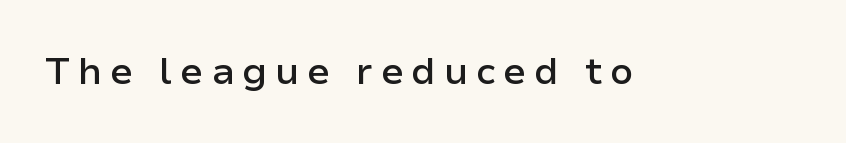
The image shows 38 px semibold sans-serif type, upright; set unusually wide letter spacing (+0.2 em), not underlined; low stroke contrast and a medium x-height.
